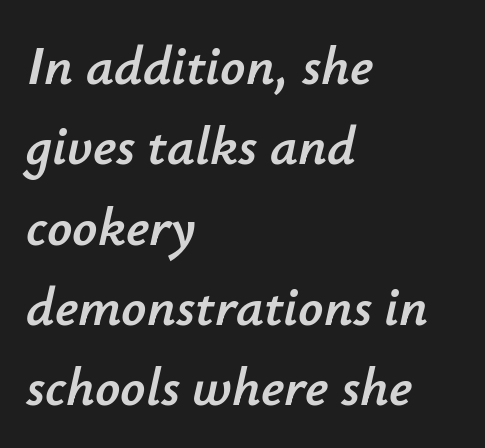
Q: Is the text italic (slanted)? A: Yes, it leans right by about 12 degrees.
Q: Is the text underlined? A: No.
Q: How is the paragraph aligned? A: Left-aligned.
Q: Is the spacing between letters normal or unusually wide? A: Normal.
Q: Is the spacing between lines tight, normal or loose? A: Normal.
Q: Width (condensed, normal, or wide)? A: Normal.
Q: Stroke contrast? A: Low.
Q: x-height? A: Small.
Q: Monospaced? A: No.
